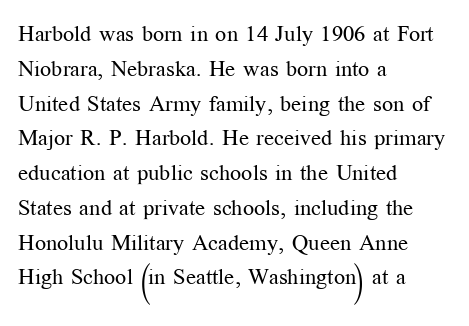
All the whitespace from short lines collects on the right. No extra tracking has been applied to these lines. Characters remain perfectly vertical along every line. The space beneath each line is pristine and unruled. Vertical stems look standard width or narrower in stroke.
